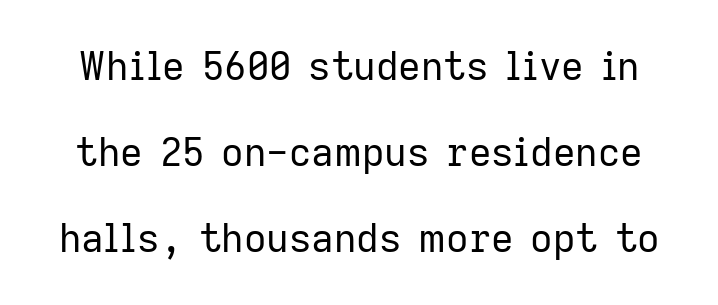
Q: Is the text bold? A: No.
Q: Is the text italic (slanted)? A: No, it is upright.
Q: Is the typeface a serif or a sans-serif typeface? A: Sans-serif.
Q: Is the text underlined? A: No.
Q: Is the spacing between letters normal or unusually wide? A: Normal.
Q: Is the spacing between lines tight, normal or loose? A: Loose.
Q: Width (condensed, normal, or wide)? A: Normal.
Q: Stroke contrast? A: Low.
Q: x-height? A: Medium.
Q: Monospaced? A: No.
